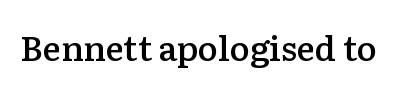
Looks like regular typesetting: each glyph gets only the width it needs. Upright lettering throughout. The specimen omits any rule beneath the text block's lines. Nothing unusual about the tracking: characters are spaced as the font intends. Look at the bottom of the vertical strokes: they flare into serifs here. The rendering uses a semibold face; strokes are thickened but not to full bold.
